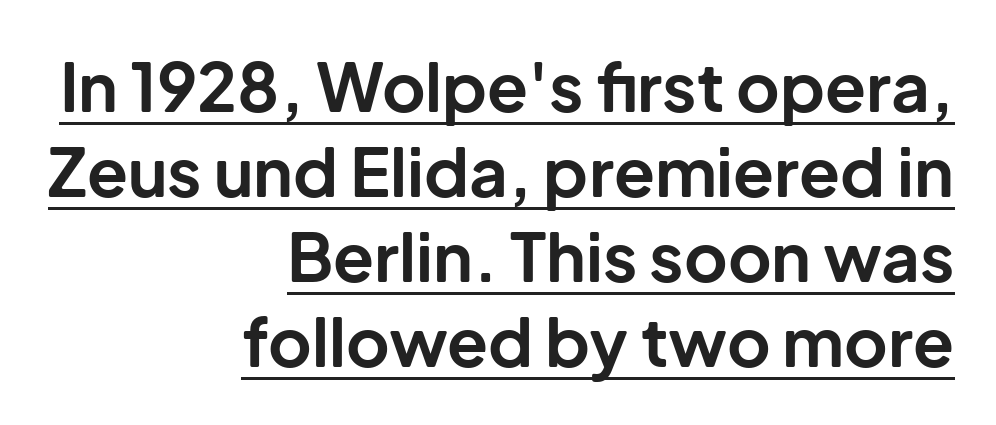
{"serif": "no", "italic": "no", "bold": "yes", "weight": "bold", "width": "normal", "stroke_contrast": "low", "x_height": "medium", "monospaced": "no", "underline": "yes", "align": "right", "line_spacing": "normal", "line_spacing_ratio": 1.27, "letter_spacing": "normal", "letter_spacing_em": 0.0, "glyph_px": 67}
